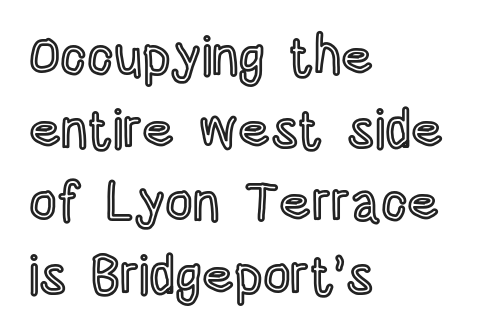
Q: Is the text italic (slanted)? A: No, it is upright.
Q: Is the text underlined? A: No.
Q: How is the paragraph aligned? A: Left-aligned.
Q: Is the spacing between letters normal or unusually wide? A: Normal.
Q: Is the spacing between lines tight, normal or loose? A: Normal.
Q: Width (condensed, normal, or wide)? A: Condensed.
Q: x-height? A: Large.
Q: Monospaced? A: No.
